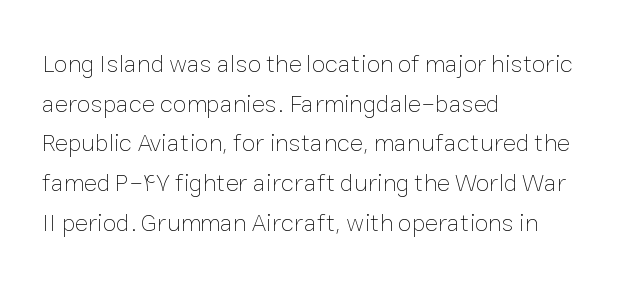
The image shows 25 px text type, upright; set left-aligned, normal line spacing (1.59x), normal letter spacing, not underlined.
